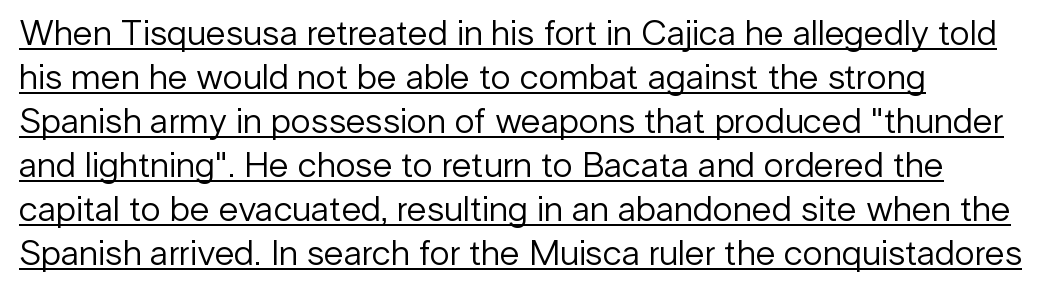
Q: Is the text bold? A: No.
Q: Is the text italic (slanted)? A: No, it is upright.
Q: Is the typeface a serif or a sans-serif typeface? A: Sans-serif.
Q: Is the text underlined? A: Yes.
Q: How is the paragraph aligned? A: Left-aligned.
Q: Is the spacing between letters normal or unusually wide? A: Normal.
Q: Width (condensed, normal, or wide)? A: Normal.
Q: Stroke contrast? A: Low.
Q: x-height? A: Medium.
Q: Monospaced? A: No.
